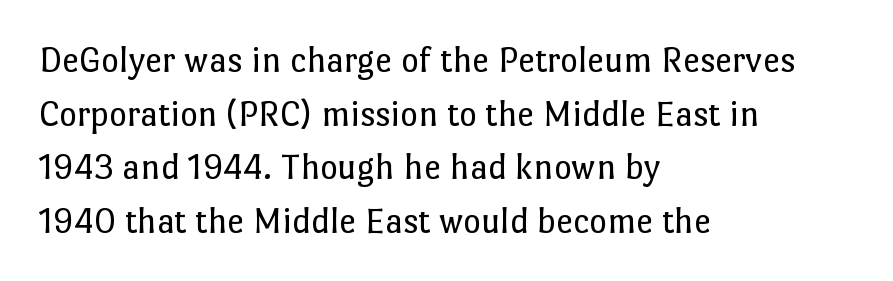
The image shows 38 px regular-weight type, upright; set left-aligned, normal line spacing (1.41x), normal letter spacing, not underlined; low stroke contrast and a medium x-height.
